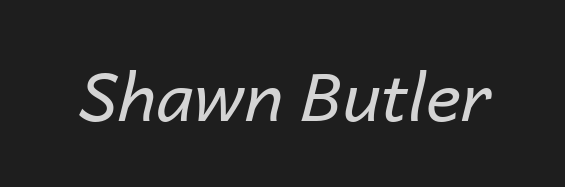
Q: Is the text bold? A: No.
Q: Is the text italic (slanted)? A: Yes, it leans right by about 14 degrees.
Q: Is the text underlined? A: No.
Q: Is the spacing between letters normal or unusually wide? A: Normal.
Q: Width (condensed, normal, or wide)? A: Normal.
Q: Stroke contrast? A: Low.
Q: x-height? A: Medium.
Q: Monospaced? A: No.
